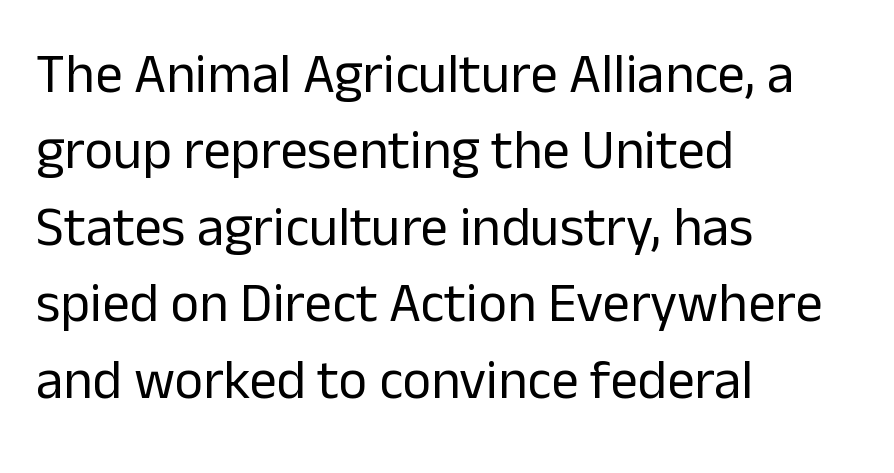
Q: Is the text bold? A: No.
Q: Is the text italic (slanted)? A: No, it is upright.
Q: Is the typeface a serif or a sans-serif typeface? A: Sans-serif.
Q: Is the text underlined? A: No.
Q: How is the paragraph aligned? A: Left-aligned.
Q: Is the spacing between letters normal or unusually wide? A: Normal.
Q: Is the spacing between lines tight, normal or loose? A: Normal.
Q: Width (condensed, normal, or wide)? A: Normal.
Q: Stroke contrast? A: Low.
Q: x-height? A: Medium.
Q: Monospaced? A: No.
